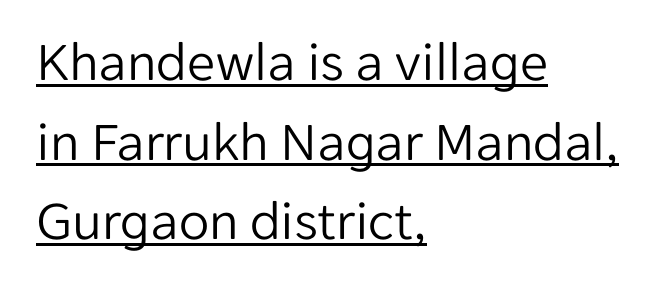
{"serif": "no", "italic": "no", "bold": "no", "weight": "light", "width": "normal", "stroke_contrast": "low", "x_height": "medium", "monospaced": "no", "underline": "yes", "align": "left", "line_spacing": "normal", "line_spacing_ratio": 1.42, "letter_spacing": "normal", "letter_spacing_em": 0.0, "glyph_px": 56}
